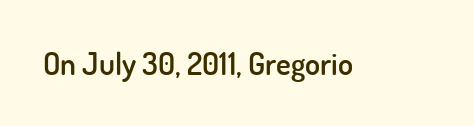
Q: Is the text bold? A: Semi-bold.
Q: Is the text italic (slanted)? A: No, it is upright.
Q: Is the typeface a serif or a sans-serif typeface? A: Sans-serif.
Q: Is the text underlined? A: No.
Q: Is the spacing between letters normal or unusually wide? A: Normal.
Q: Width (condensed, normal, or wide)? A: Normal.
Q: Stroke contrast? A: Low.
Q: x-height? A: Small.
Q: Monospaced? A: No.
